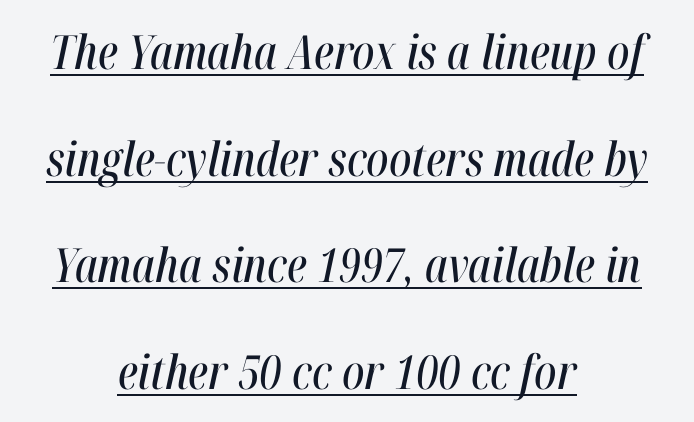
{"italic": "yes", "lean": "right", "slant_degrees": 12, "width": "condensed", "stroke_contrast": "high", "x_height": "medium", "monospaced": "no", "underline": "yes", "align": "center", "line_spacing": "loose", "line_spacing_ratio": 2.27, "letter_spacing": "normal", "letter_spacing_em": 0.0, "glyph_px": 47}
